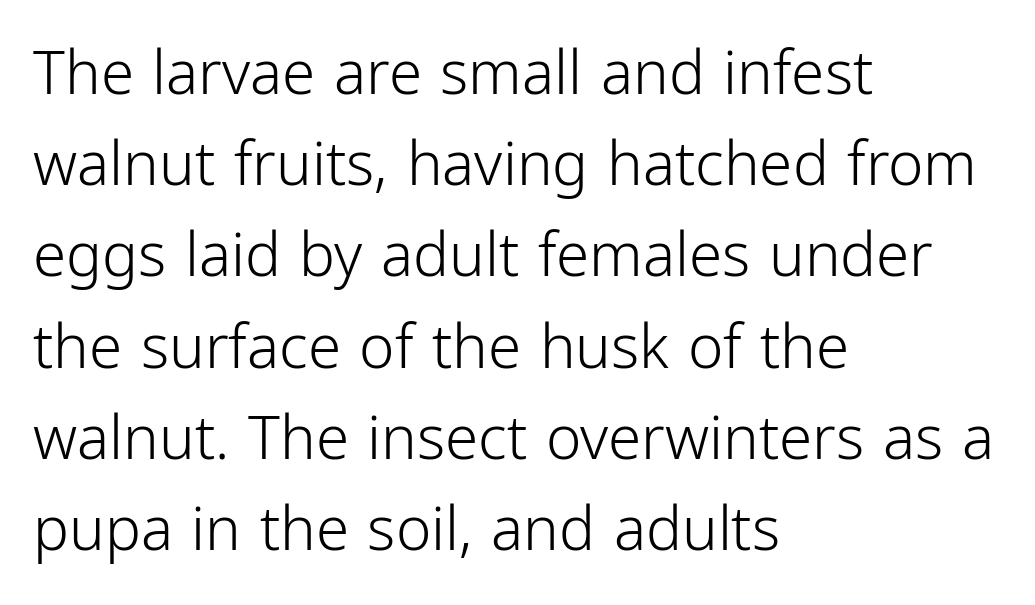
Q: Is the text bold? A: No.
Q: Is the text italic (slanted)? A: No, it is upright.
Q: Is the typeface a serif or a sans-serif typeface? A: Sans-serif.
Q: Is the text underlined? A: No.
Q: How is the paragraph aligned? A: Left-aligned.
Q: Is the spacing between letters normal or unusually wide? A: Normal.
Q: Is the spacing between lines tight, normal or loose? A: Normal.
Q: Width (condensed, normal, or wide)? A: Condensed.
Q: Stroke contrast? A: Low.
Q: x-height? A: Medium.
Q: Monospaced? A: No.
